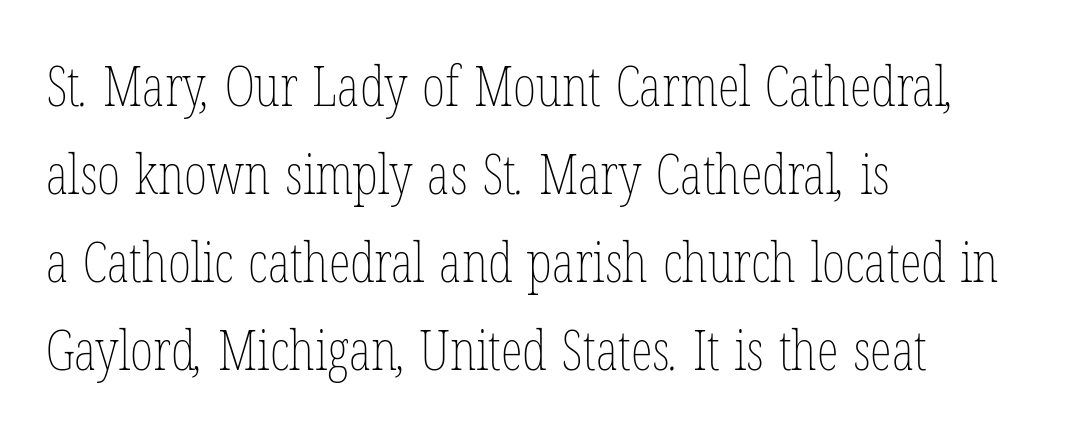
{"bold": "no", "weight": "thin", "width": "condensed", "stroke_contrast": "low", "x_height": "medium", "monospaced": "no", "underline": "no", "align": "left", "line_spacing": "normal", "line_spacing_ratio": 1.57, "letter_spacing": "normal", "letter_spacing_em": 0.0, "glyph_px": 56}
